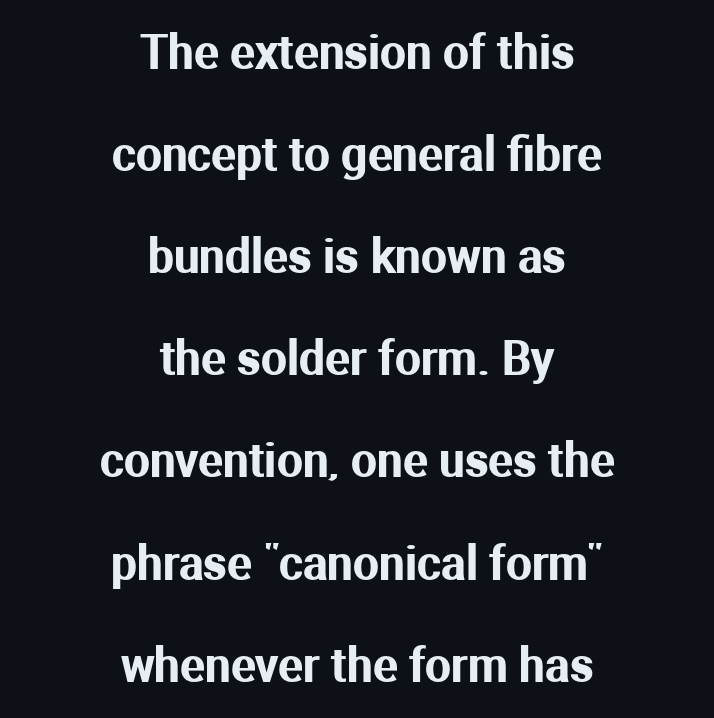
{"serif": "no", "italic": "no", "width": "normal", "stroke_contrast": "medium", "x_height": "medium", "monospaced": "no", "underline": "no", "align": "center", "line_spacing": "loose", "line_spacing_ratio": 2.22, "letter_spacing": "normal", "letter_spacing_em": 0.0, "glyph_px": 46}
